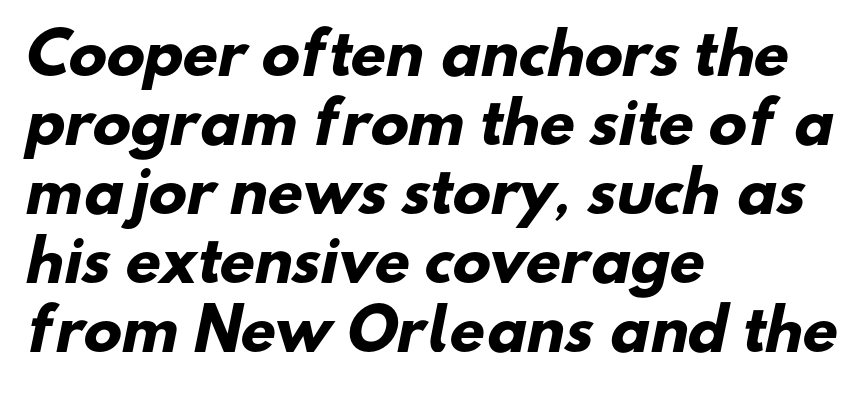
The image shows 57 px heavy sans-serif type; set left-aligned, line spacing 1.21x, normal letter spacing, not underlined; low stroke contrast and a small x-height.
